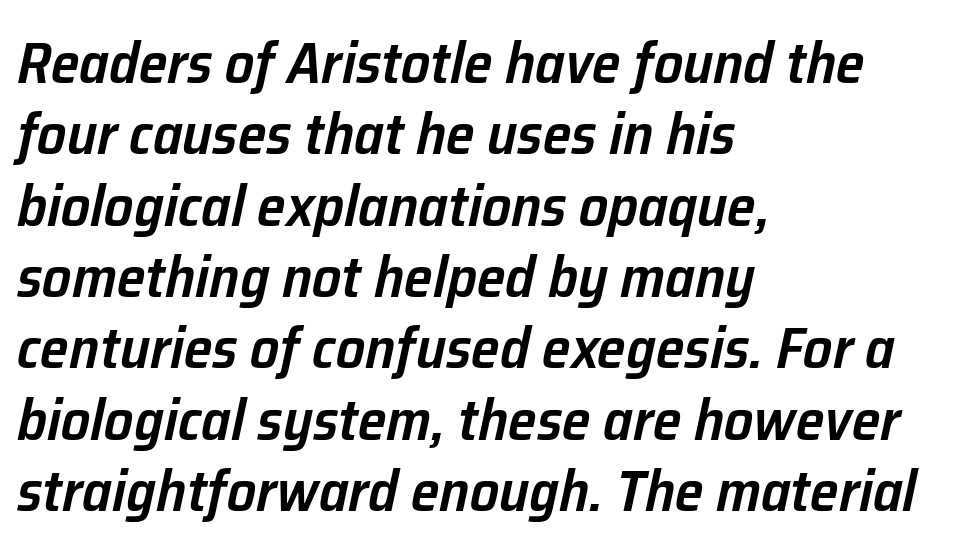
A fair bit of extra ink — the face is semibold, not bold. Think of a printed novel: that variable character pitch is what you see here. Line beginnings align vertically; line endings do not. Between one letter and the next there's only the usual sliver of space. Nobody drew a line under any word here.
